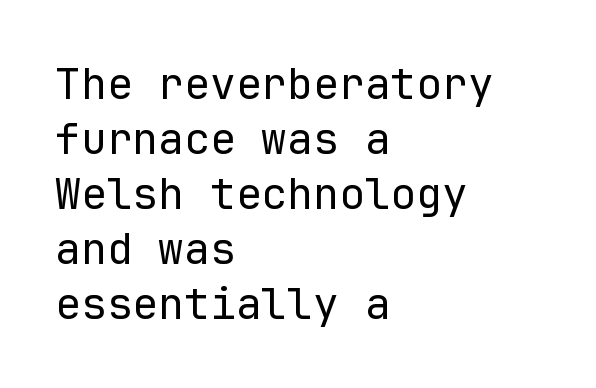
The image shows 43 px regular-weight sans-serif type, upright, monospaced; set left-aligned, normal line spacing (1.28x), normal letter spacing, not underlined; low stroke contrast and a medium x-height.
